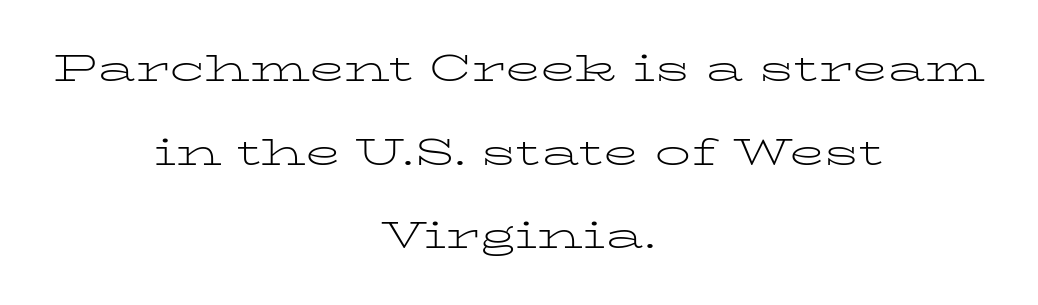
{"serif": "yes", "italic": "no", "bold": "no", "weight": "light", "width": "wide", "stroke_contrast": "low", "x_height": "medium", "monospaced": "no", "underline": "no", "align": "center", "line_spacing": "loose", "line_spacing_ratio": 2.32, "letter_spacing": "normal", "letter_spacing_em": 0.0, "glyph_px": 36}
